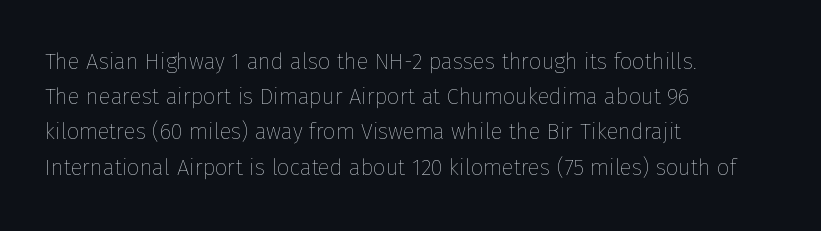
Q: Is the text bold? A: No.
Q: Is the text italic (slanted)? A: No, it is upright.
Q: Is the text underlined? A: No.
Q: How is the paragraph aligned? A: Left-aligned.
Q: Is the spacing between letters normal or unusually wide? A: Normal.
Q: Is the spacing between lines tight, normal or loose? A: Normal.
